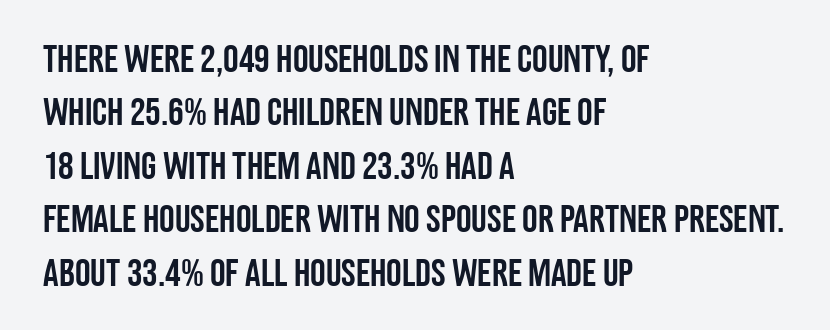
The type family on display is of the sans-serif kind. Nobody touched the tracking dial on this one. If you drew a ruler down the left edge, every line would touch it. No word sits above an underline. The letters advance in unequal steps, a hallmark of proportional type. This block has exactly the height ordinary leading produces.
